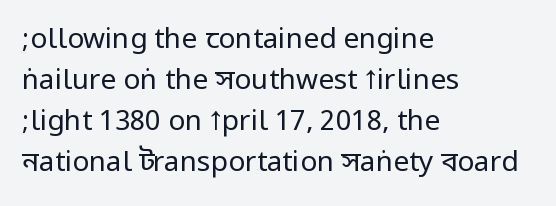
Q: Is the text bold? A: No.
Q: Is the text italic (slanted)? A: No, it is upright.
Q: Is the typeface a serif or a sans-serif typeface? A: Sans-serif.
Q: Is the text underlined? A: No.
Q: How is the paragraph aligned? A: Left-aligned.
Q: Is the spacing between letters normal or unusually wide? A: Normal.
Q: Is the spacing between lines tight, normal or loose? A: Normal.
Q: Width (condensed, normal, or wide)? A: Condensed.
Q: Stroke contrast? A: Low.
